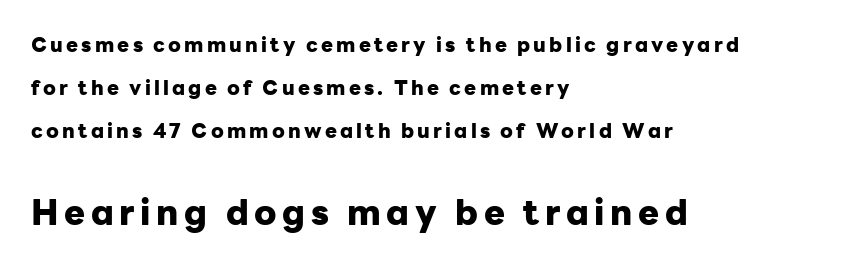
Q: Is the text bold? A: Yes.
Q: Is the text italic (slanted)? A: No, it is upright.
Q: Is the typeface a serif or a sans-serif typeface? A: Sans-serif.
Q: Is the text underlined? A: No.
Q: How is the paragraph aligned? A: Left-aligned.
Q: Is the spacing between lines tight, normal or loose? A: Loose.
Q: Which block of text is set in a larger size, the first (top) or the second (bottom)? A: The second (bottom) one.
Q: Width (condensed, normal, or wide)? A: Normal.
Q: Stroke contrast? A: Low.
Q: x-height? A: Medium.
Q: Monospaced? A: No.
